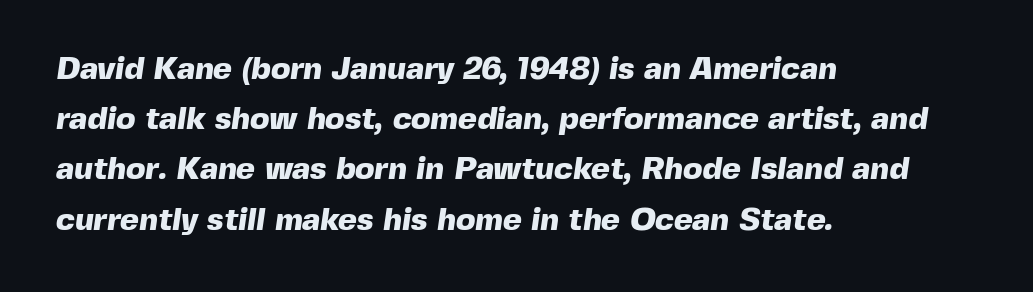
The image shows 32 px heavy sans-serif type; set left-aligned, normal line spacing (1.57x), normal letter spacing, not underlined; a medium x-height.
